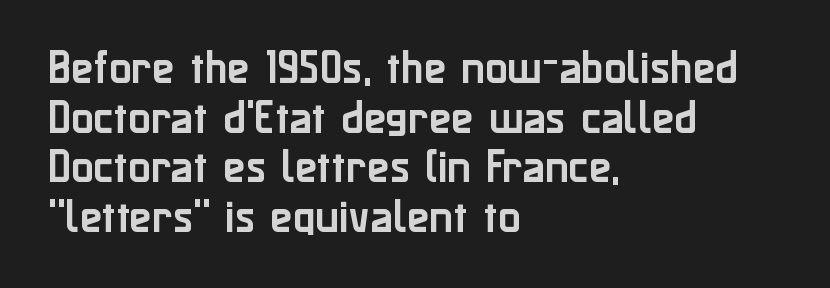
Q: Is the text italic (slanted)? A: No, it is upright.
Q: Is the typeface a serif or a sans-serif typeface? A: Sans-serif.
Q: Is the text underlined? A: No.
Q: How is the paragraph aligned? A: Left-aligned.
Q: Is the spacing between letters normal or unusually wide? A: Normal.
Q: Is the spacing between lines tight, normal or loose? A: Normal.
Q: Width (condensed, normal, or wide)? A: Normal.
Q: Stroke contrast? A: Low.
Q: x-height? A: Medium.
Q: Monospaced? A: No.
